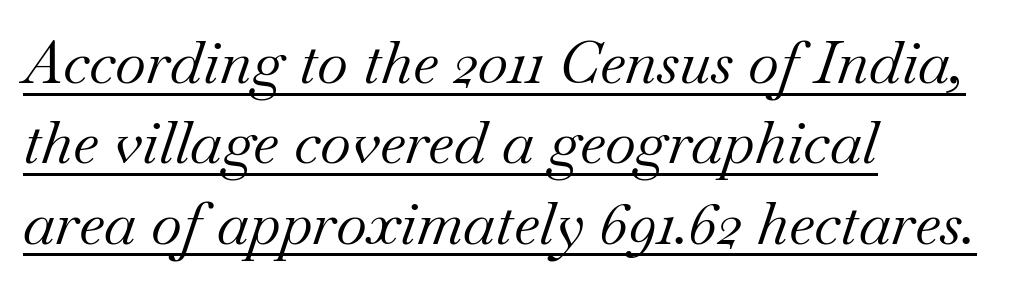
{"serif": "yes", "italic": "yes", "lean": "right", "slant_degrees": 18, "bold": "no", "weight": "regular", "width": "normal", "stroke_contrast": "medium", "x_height": "small", "monospaced": "no", "underline": "yes", "align": "left", "line_spacing": "normal", "line_spacing_ratio": 1.34, "letter_spacing": "normal", "letter_spacing_em": 0.0, "glyph_px": 60}
